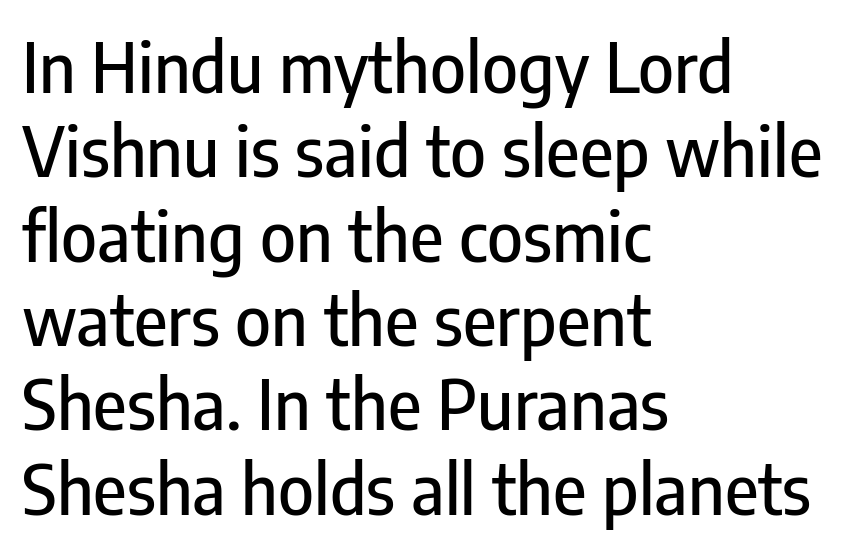
{"serif": "no", "italic": "no", "width": "condensed", "stroke_contrast": "low", "x_height": "medium", "monospaced": "no", "underline": "no", "align": "left", "line_spacing_ratio": 1.24, "letter_spacing": "normal", "letter_spacing_em": 0.0, "glyph_px": 68}
